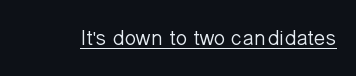
Does a line run under the words? Yes, clearly. Each word holds together tightly as a unit, with standard inter-letter gaps. When letters stand straight like this, we call the style roman or upright. Compared with a typical body face, this is equally light or lighter still.
